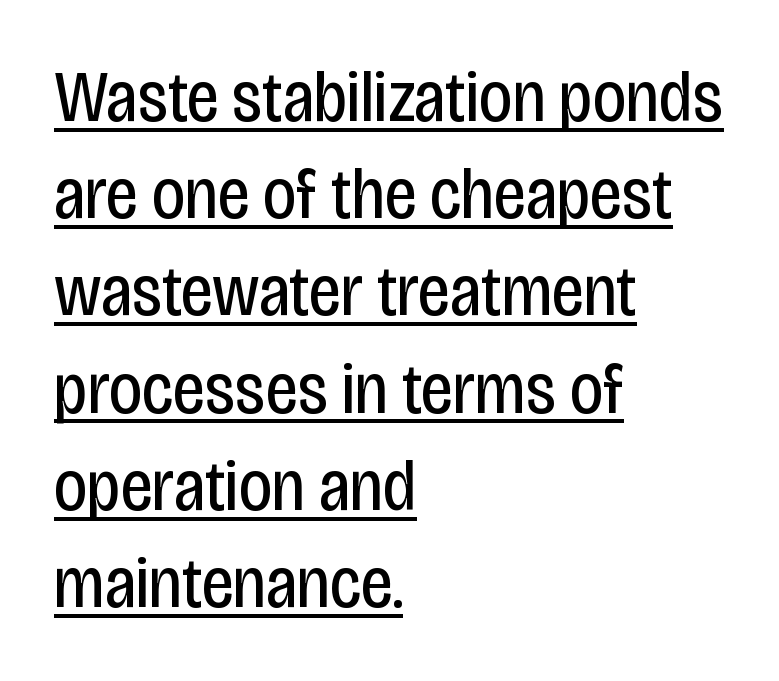
{"serif": "no", "italic": "no", "bold": "no", "weight": "regular", "width": "condensed", "stroke_contrast": "low", "x_height": "large", "monospaced": "no", "underline": "yes", "align": "left", "line_spacing": "normal", "line_spacing_ratio": 1.35, "letter_spacing": "normal", "letter_spacing_em": 0.0, "glyph_px": 72}
